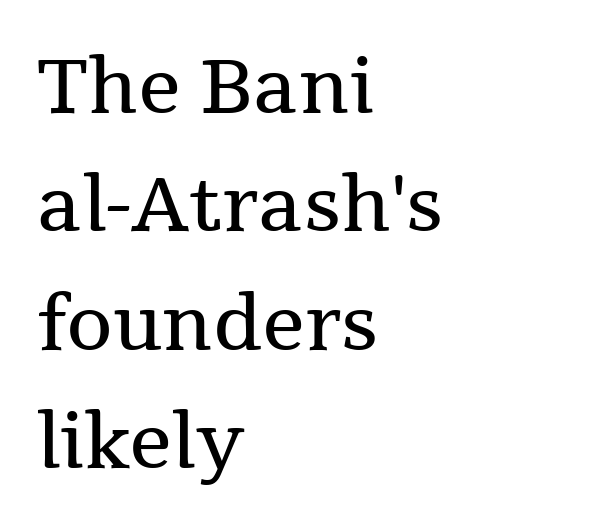
Is this a fixed-width face? No — the glyphs have proportional, varying widths. The passage shown is typeset with a serif family. The paragraph has a hard left edge and a soft right edge. Rule under the text: the space is simply empty. Posture: upright roman. You could call the tracking neutral — neither tight nor loose.
